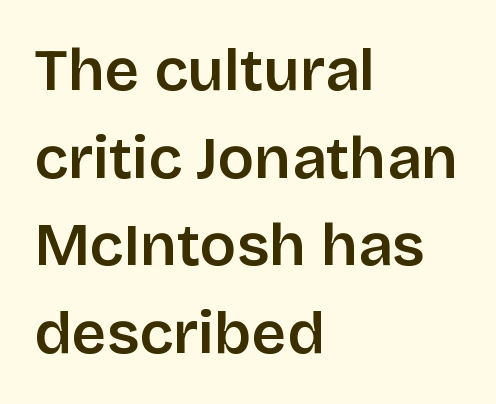
Q: Is the text bold? A: Semi-bold.
Q: Is the text italic (slanted)? A: No, it is upright.
Q: Is the typeface a serif or a sans-serif typeface? A: Sans-serif.
Q: Is the text underlined? A: No.
Q: How is the paragraph aligned? A: Left-aligned.
Q: Is the spacing between letters normal or unusually wide? A: Normal.
Q: Is the spacing between lines tight, normal or loose? A: Normal.
Q: Width (condensed, normal, or wide)? A: Normal.
Q: Stroke contrast? A: Low.
Q: x-height? A: Large.
Q: Monospaced? A: No.
